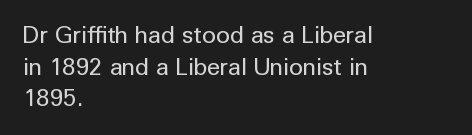
Leftover space on each line is placed entirely after the last word. The typesetting does not lean heavy: it is not bold. Honestly, the letter spacing is just normal — you wouldn't notice it. Underline: absent. If you drew a line through each stem, it would be perfectly vertical.
